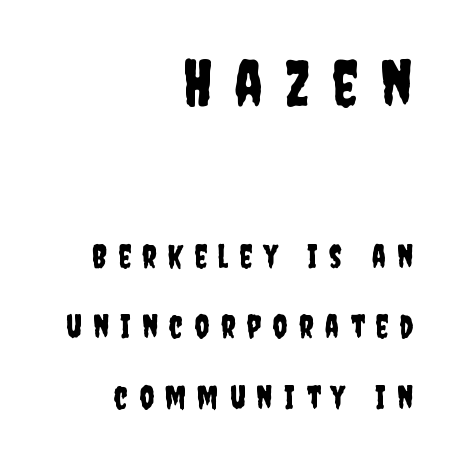
The image shows 64 px condensed sans-serif type, upright; set right-aligned, loose line spacing (2.2x), unusually wide letter spacing (+0.35 em), not underlined; the first (top) block is 2.0x larger; low stroke contrast and a large x-height.
